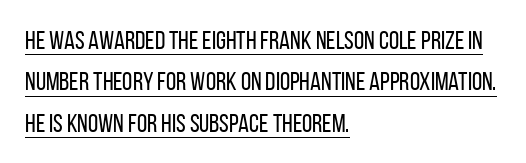
{"italic": "no", "bold": "no", "underline": "yes", "align": "left", "line_spacing": "normal", "line_spacing_ratio": 1.59, "letter_spacing": "normal", "letter_spacing_em": 0.0, "glyph_px": 26}
